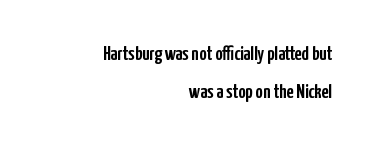
The lines are quadded right. There is no visible air inserted between adjacent glyphs. Italic? Not at all — the glyphs are vertical. Plain, unruled lines of type.
